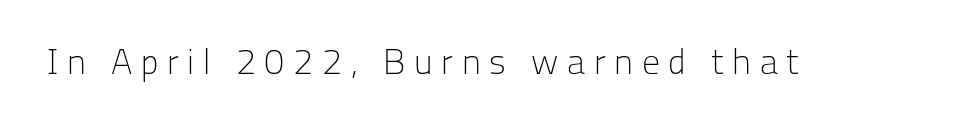
{"serif": "no", "italic": "no", "bold": "no", "weight": "light", "width": "normal", "stroke_contrast": "low", "x_height": "medium", "monospaced": "no", "underline": "no", "letter_spacing": "wide", "letter_spacing_em": 0.24, "glyph_px": 36}
